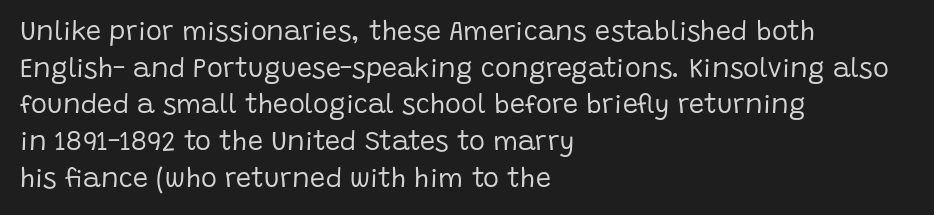
Q: Is the text bold? A: No.
Q: Is the text italic (slanted)? A: No, it is upright.
Q: Is the text underlined? A: No.
Q: How is the paragraph aligned? A: Left-aligned.
Q: Is the spacing between letters normal or unusually wide? A: Normal.
Q: Is the spacing between lines tight, normal or loose? A: Normal.
